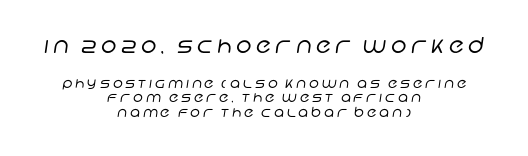
The image shows 22 px text type; set centered, tight line spacing (1.05x), unusually wide letter spacing (+0.2 em), not underlined; the first (top) block is 1.57x larger.
